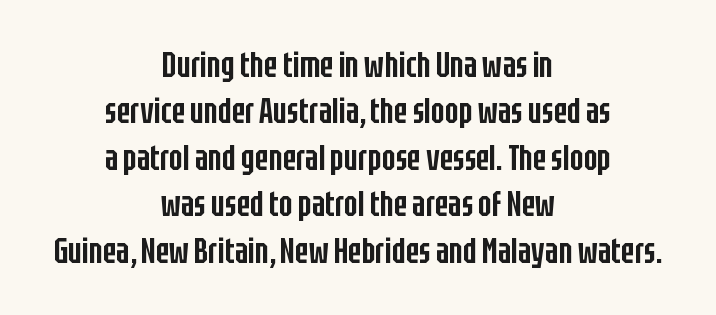
Q: Is the text bold? A: Semi-bold.
Q: Is the text italic (slanted)? A: No, it is upright.
Q: Is the typeface a serif or a sans-serif typeface? A: Sans-serif.
Q: Is the text underlined? A: No.
Q: How is the paragraph aligned? A: Centered.
Q: Is the spacing between letters normal or unusually wide? A: Normal.
Q: Is the spacing between lines tight, normal or loose? A: Normal.
Q: Width (condensed, normal, or wide)? A: Condensed.
Q: Stroke contrast? A: Low.
Q: x-height? A: Large.
Q: Monospaced? A: No.
